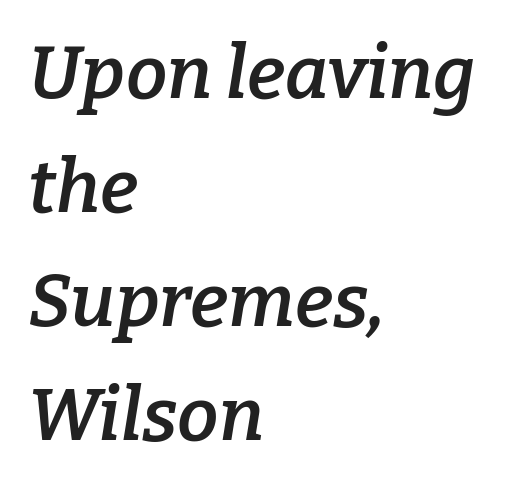
The image shows 74 px semibold serif type, italic (leaning right); set left-aligned, normal line spacing (1.54x), normal letter spacing, not underlined; low stroke contrast and a medium x-height.
